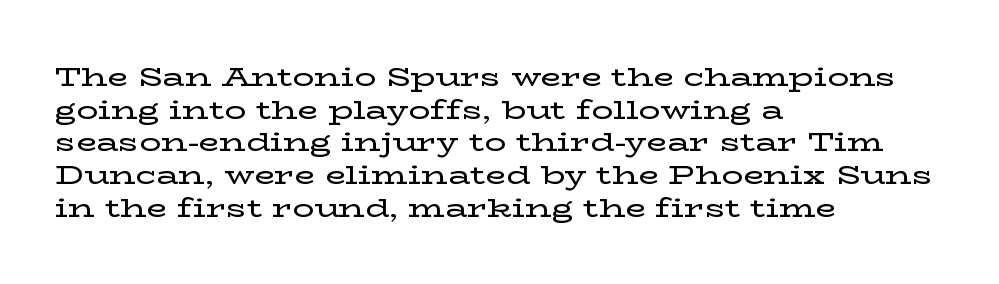
The image shows 27 px text type, upright; set left-aligned, line spacing 1.21x, normal letter spacing, not underlined.
